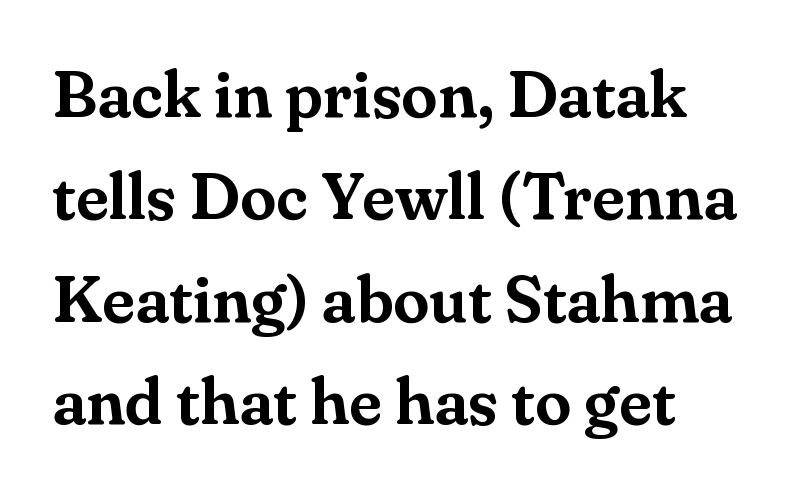
Q: Is the text italic (slanted)? A: No, it is upright.
Q: Is the typeface a serif or a sans-serif typeface? A: Serif.
Q: Is the text underlined? A: No.
Q: Is the spacing between letters normal or unusually wide? A: Normal.
Q: Is the spacing between lines tight, normal or loose? A: Normal.
Q: Width (condensed, normal, or wide)? A: Normal.
Q: Stroke contrast? A: Medium.
Q: x-height? A: Small.
Q: Monospaced? A: No.
